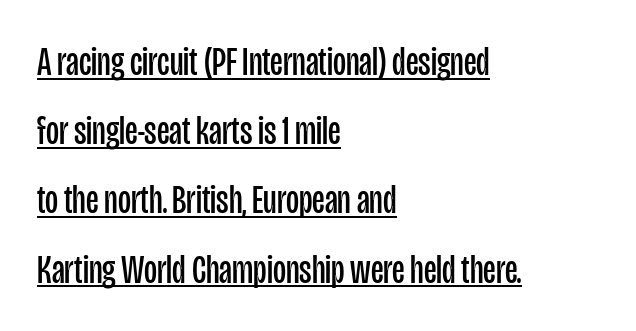
Ink coverage per letter is moderate at most. Like a heading marked for emphasis, these lines bear an underscore. Which margin do the lines hug? The left one — the right edge is uneven. The horizontal fit of the characters is conventional and even. Note the varied advance widths — an 'i' is clearly narrower than an 'm'.
